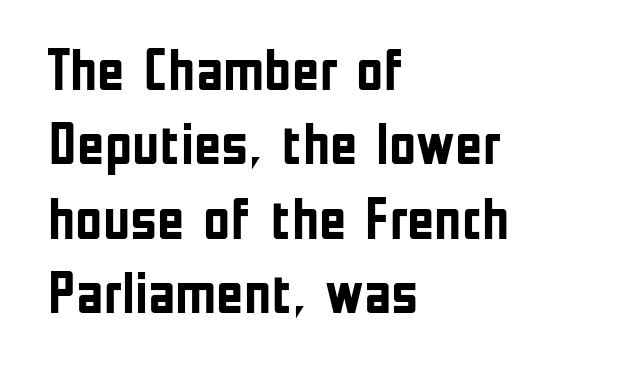
Thick stems and heavy bowls — unmistakably bold. The type family on display is of the sans-serif kind. Horizontal alignment here is leftward, the default for most running prose. Look at the tracking — it's just the regular setting, nothing added. Only glyphs here, with clear space below each row. These lines are rendered in a variable-pitch font.
